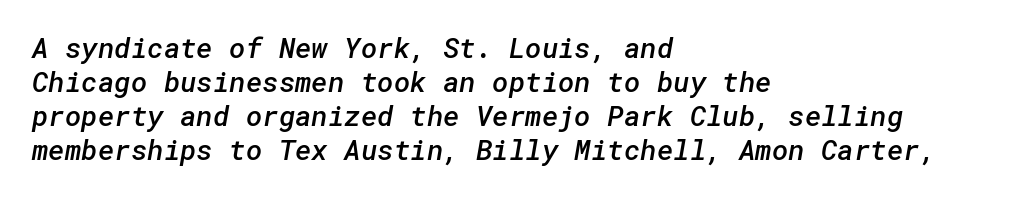
The image shows 28 px semibold sans-serif type; set left-aligned, line spacing 1.21x, normal letter spacing, not underlined; low stroke contrast and a medium x-height.
